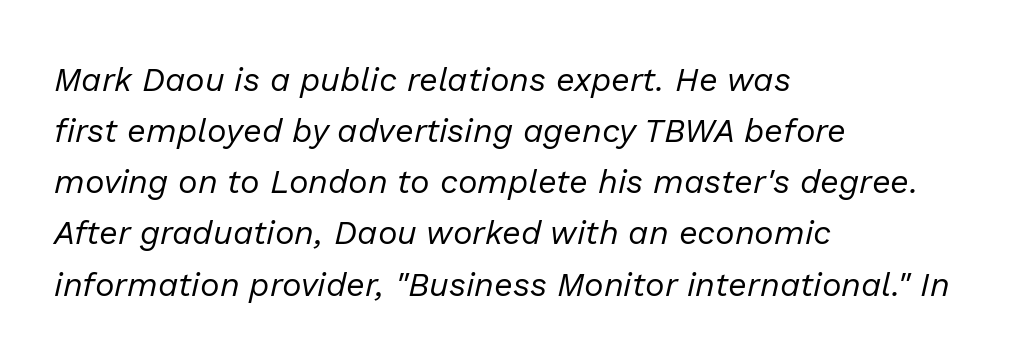
Each word holds together tightly as a unit, with standard inter-letter gaps. Nothing heavy about these letters — not bold at all. Reading down the block, your eye returns to a fixed left position each line. Underline: absent. Looks like regular typesetting: each glyph gets only the width it needs.
